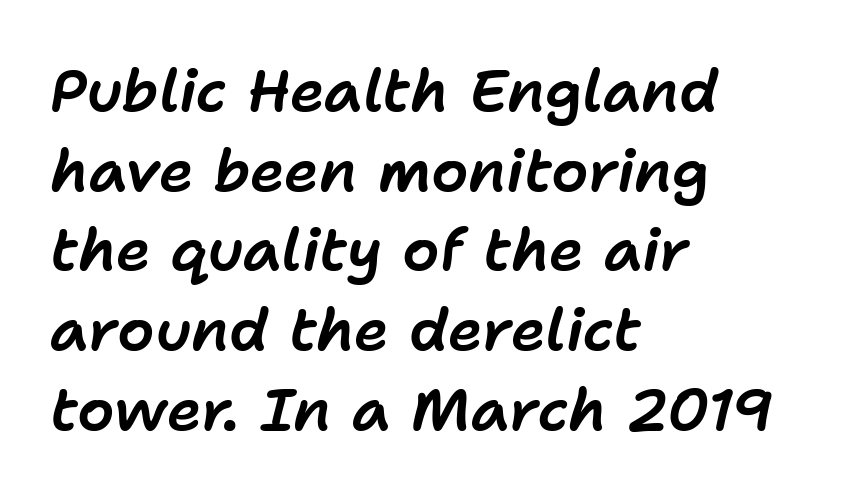
Q: Is the text italic (slanted)? A: Yes, it leans right by about 11 degrees.
Q: Is the text underlined? A: No.
Q: How is the paragraph aligned? A: Left-aligned.
Q: Is the spacing between letters normal or unusually wide? A: Normal.
Q: Is the spacing between lines tight, normal or loose? A: Normal.
Q: Width (condensed, normal, or wide)? A: Normal.
Q: Stroke contrast? A: Low.
Q: x-height? A: Medium.
Q: Monospaced? A: No.
